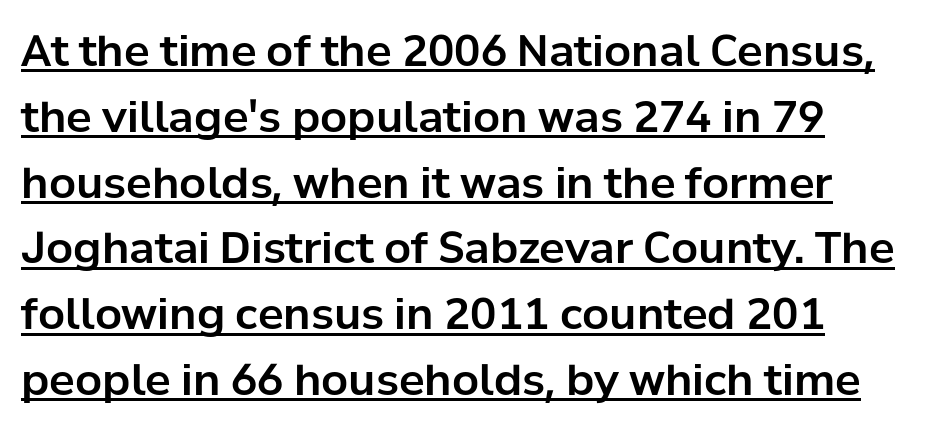
The image shows 43 px sans-serif type, upright; set normal line spacing (1.53x), normal letter spacing, underlined; low stroke contrast and a medium x-height.
